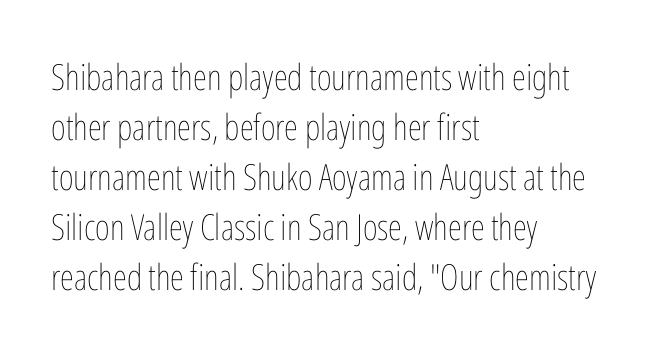
No heavy texture on the line: the type isn't bold. The rendering keeps characters at their native spacing. Where is the straight margin? On the left. Rows of type keep a routine distance in the vertical direction.
